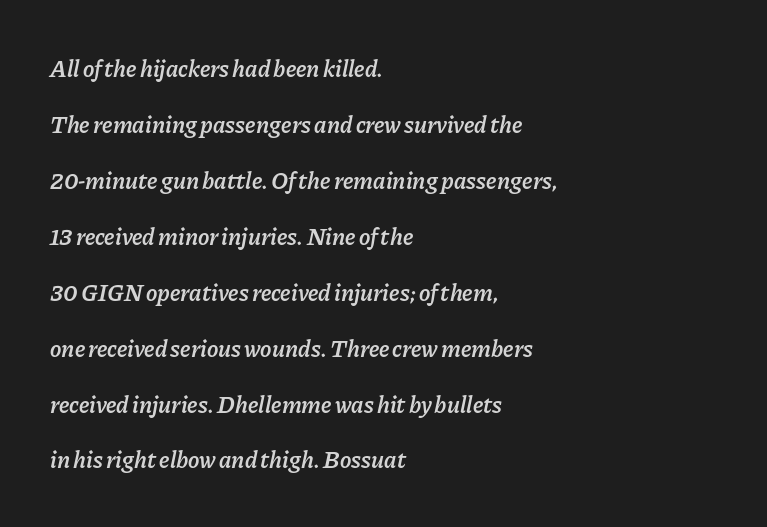
The image shows 24 px text type, italic (leaning right); set left-aligned, loose line spacing (2.33x), normal letter spacing, not underlined.
